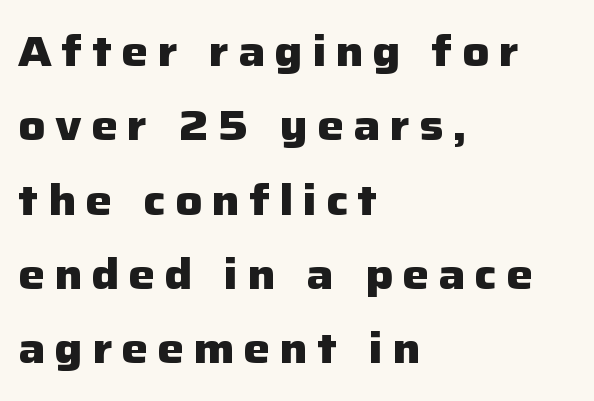
A student would call this left alignment; a typographer would say flush left, rag right. A typesetter would call this heavily tracked-out type. A sans-serif font was chosen for this passage. The characters look thick and weighty, a clear bold. A bare baseline throughout the passage. These lines were composed using upright roman letters.
